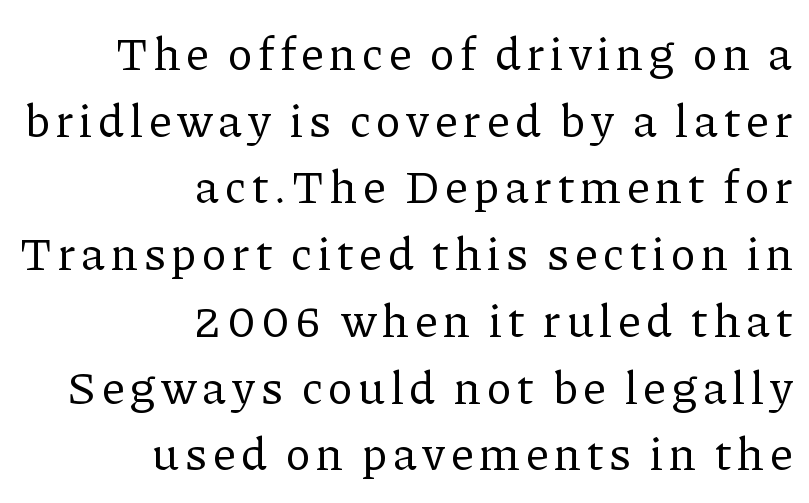
A student would call this right alignment; a typographer would say flush right, rag left. It's the straight-up-and-down kind of type. This block has exactly the height ordinary leading produces. Is the type heavy? It reads as light-to-regular instead.
